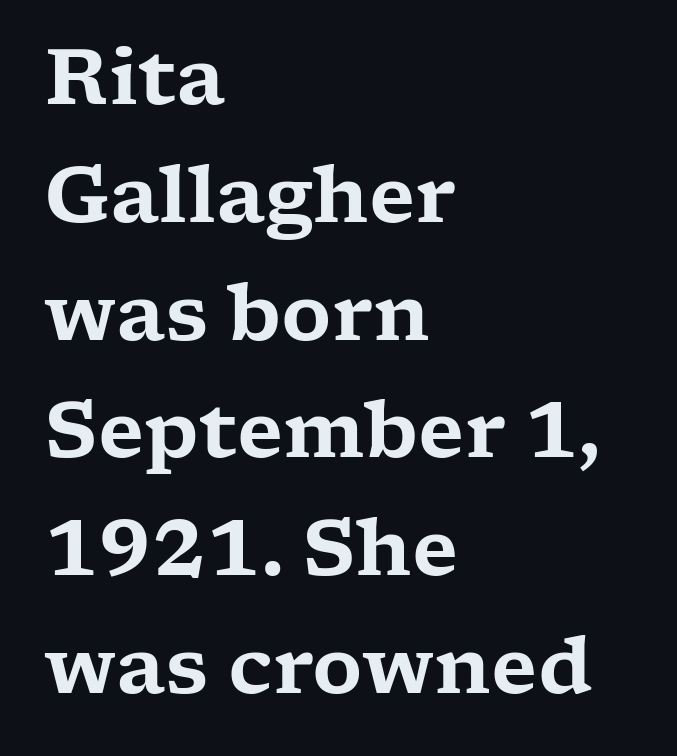
The image shows 77 px wide serif type, upright; set left-aligned, normal line spacing (1.53x), normal letter spacing, not underlined; low stroke contrast and a medium x-height.
